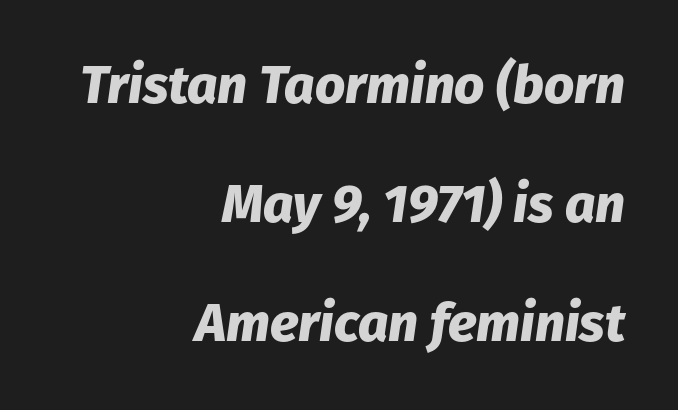
Is the type slanted? Yes — the strokes lean at a clear angle. The rendering uses a large line-height, opening up the rows. Summary of weight: heavy, a full bold. Compared with a flush-left layout, this one pins lines to the opposite, right side. The foot of each line stays bare and open. A typesetter would call this proportional, since set widths differ per character.
